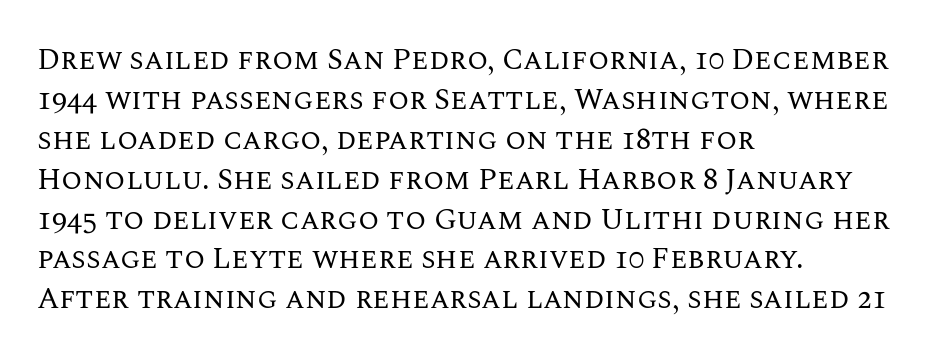
Q: Is the text bold? A: No.
Q: Is the text italic (slanted)? A: No, it is upright.
Q: Is the text underlined? A: No.
Q: How is the paragraph aligned? A: Left-aligned.
Q: Is the spacing between letters normal or unusually wide? A: Normal.
Q: Is the spacing between lines tight, normal or loose? A: Normal.
Q: Width (condensed, normal, or wide)? A: Normal.
Q: Stroke contrast? A: Medium.
Q: x-height? A: Large.
Q: Monospaced? A: No.
